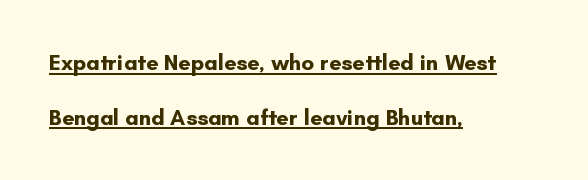
Emphasis is given by a line drawn under the lettering. Notice how thick the strokes are: this is what a full bold looks like. Compared with a centered layout, this one pins lines to the left instead. Baseline-to-baseline distance is far greater than the letter height. You could call the tracking neutral — neither tight nor loose.
